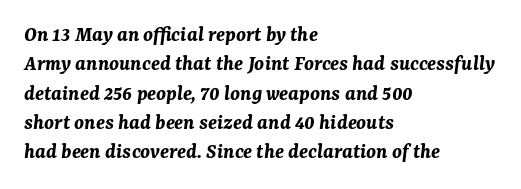
{"italic": "yes", "lean": "right", "slant_degrees": 7, "bold": "yes", "underline": "no", "align": "left", "line_spacing": "normal", "line_spacing_ratio": 1.33, "letter_spacing": "normal", "letter_spacing_em": 0.0, "glyph_px": 22}
